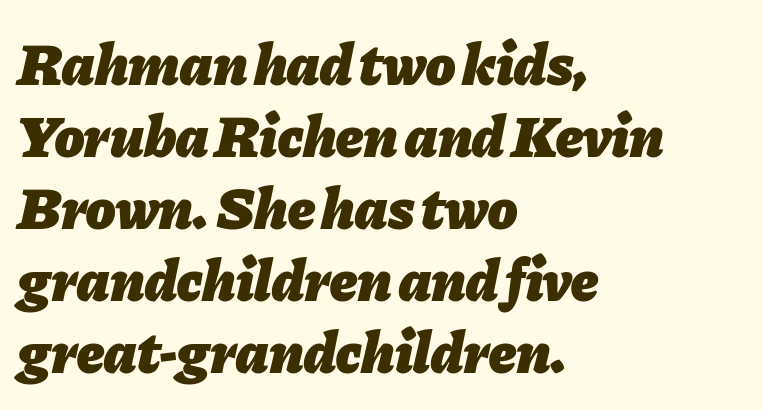
The image shows 60 px heavy type, italic (leaning right); set left-aligned, line spacing 1.2x, normal letter spacing, not underlined; low stroke contrast and a medium x-height.
